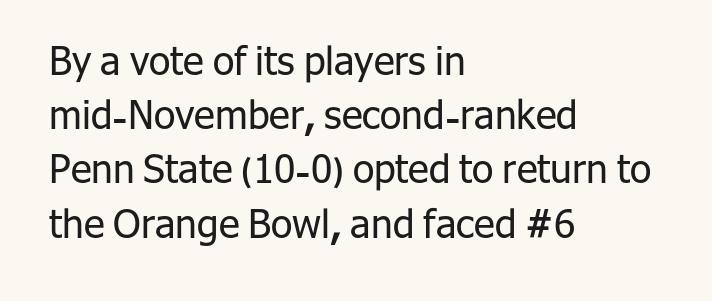
Q: Is the text bold? A: No.
Q: Is the text italic (slanted)? A: No, it is upright.
Q: Is the typeface a serif or a sans-serif typeface? A: Sans-serif.
Q: Is the text underlined? A: No.
Q: How is the paragraph aligned? A: Left-aligned.
Q: Is the spacing between letters normal or unusually wide? A: Normal.
Q: Is the spacing between lines tight, normal or loose? A: Normal.
Q: Width (condensed, normal, or wide)? A: Normal.
Q: Stroke contrast? A: Low.
Q: x-height? A: Medium.
Q: Monospaced? A: No.
